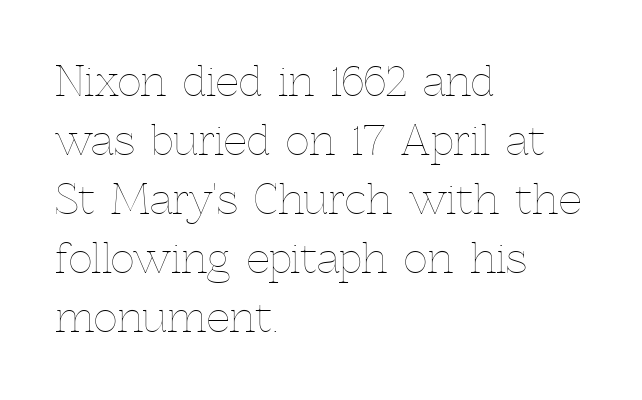
The image shows 41 px thin type, upright; set left-aligned, normal line spacing (1.44x), normal letter spacing, not underlined; a medium x-height.
